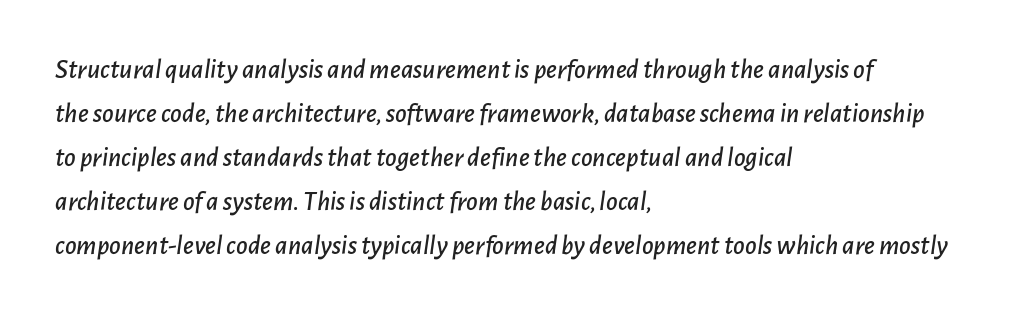
Q: Is the text italic (slanted)? A: Yes, it leans right by about 7 degrees.
Q: Is the text underlined? A: No.
Q: How is the paragraph aligned? A: Left-aligned.
Q: Is the spacing between letters normal or unusually wide? A: Normal.
Q: Is the spacing between lines tight, normal or loose? A: Normal.
Q: Width (condensed, normal, or wide)? A: Normal.
Q: Stroke contrast? A: Low.
Q: x-height? A: Medium.
Q: Monospaced? A: No.
